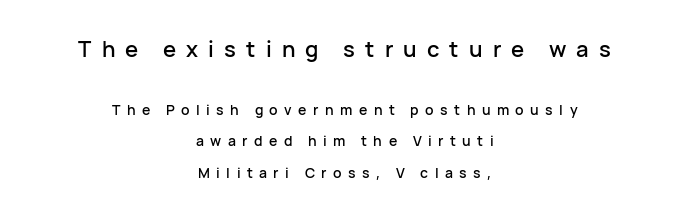
Q: Is the text italic (slanted)? A: No, it is upright.
Q: Is the text underlined? A: No.
Q: How is the paragraph aligned? A: Centered.
Q: Is the spacing between letters normal or unusually wide? A: Unusually wide.
Q: Is the spacing between lines tight, normal or loose? A: Loose.
Q: Which block of text is set in a larger size, the first (top) or the second (bottom)? A: The first (top) one.
